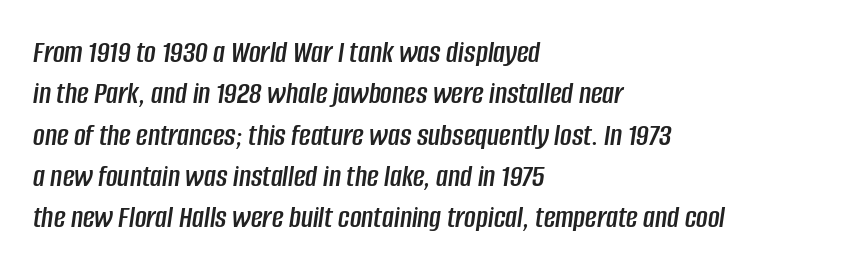
The image shows 32 px condensed type, italic (leaning right); set left-aligned, normal line spacing (1.29x), normal letter spacing, not underlined; low stroke contrast and a large x-height.
